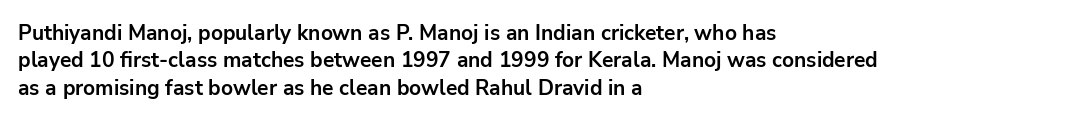
The rendering anchors every line to the left-hand side. This is the regular roman posture of the typeface. A normal amount of white space separates one row of letters from the next. The face used here is rendered with its standard letterfit. A clean baseline with only descenders dipping below it. The sample has been set heavy, in full bold.
